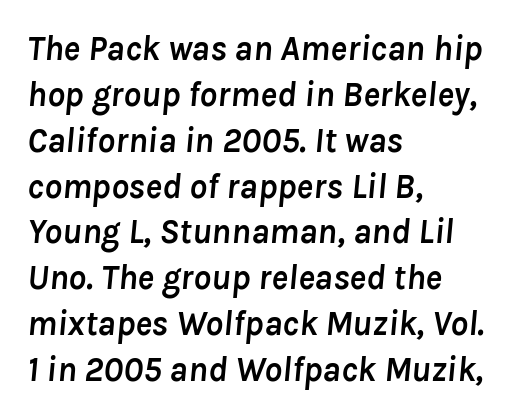
Q: Is the text bold? A: Yes.
Q: Is the text italic (slanted)? A: Yes, it leans right by about 8 degrees.
Q: Is the text underlined? A: No.
Q: How is the paragraph aligned? A: Left-aligned.
Q: Is the spacing between letters normal or unusually wide? A: Normal.
Q: Is the spacing between lines tight, normal or loose? A: Normal.
Q: Width (condensed, normal, or wide)? A: Normal.
Q: Stroke contrast? A: Low.
Q: x-height? A: Medium.
Q: Monospaced? A: No.
